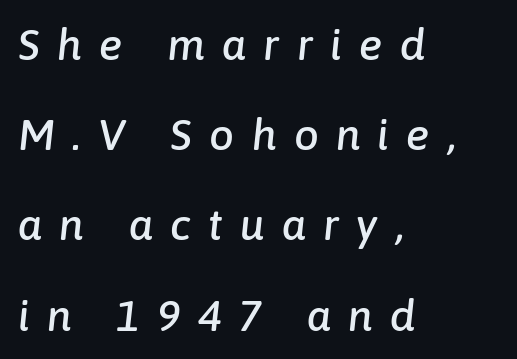
Q: Is the text italic (slanted)? A: Yes, it leans right by about 6 degrees.
Q: Is the text underlined? A: No.
Q: How is the paragraph aligned? A: Left-aligned.
Q: Is the spacing between letters normal or unusually wide? A: Unusually wide.
Q: Is the spacing between lines tight, normal or loose? A: Loose.
Q: Width (condensed, normal, or wide)? A: Normal.
Q: Stroke contrast? A: Low.
Q: x-height? A: Medium.
Q: Monospaced? A: No.
